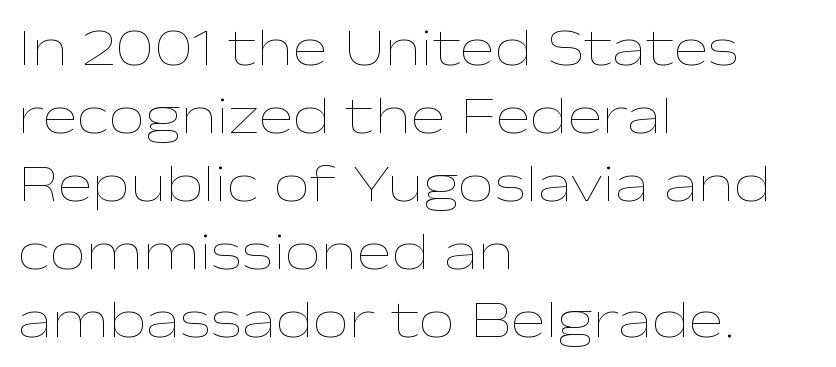
The horizontal fit of the characters is conventional and even. No chunkiness to these letters — they're not bold. Does the leading feel generous? No, just average. The letters stand upright; this is a roman face. The foot of each line stays bare and open.
